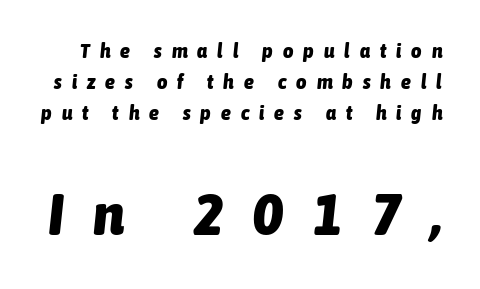
Each letter keeps its own natural width here, so spacing adapts to shape. Scale increases going downward across the two blocks. Notice how descenders clear the ascenders below comfortably — that's standard leading. Yep, that's italic — everything's leaning. Rule under the text: the space is simply empty. Does extra space separate the letters? Yes, quite a lot of it.
